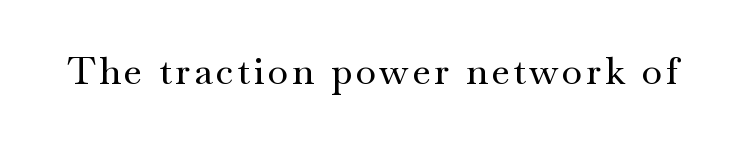
Q: Is the text italic (slanted)? A: No, it is upright.
Q: Is the typeface a serif or a sans-serif typeface? A: Serif.
Q: Is the text underlined? A: No.
Q: Width (condensed, normal, or wide)? A: Wide.
Q: Stroke contrast? A: Medium.
Q: x-height? A: Small.
Q: Monospaced? A: No.
